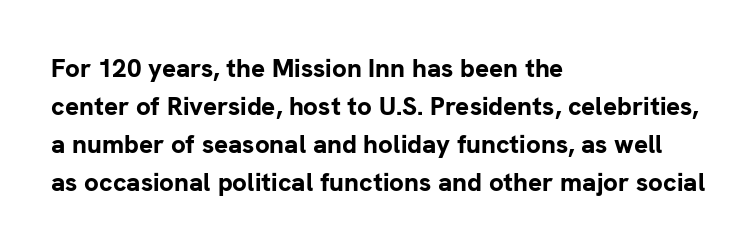
The image shows 26 px bold type, upright; set left-aligned, normal line spacing (1.46x), normal letter spacing, not underlined.
